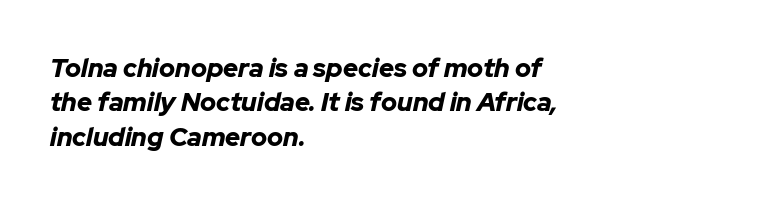
Q: Is the text bold? A: Yes.
Q: Is the text italic (slanted)? A: Yes, it leans right by about 12 degrees.
Q: Is the text underlined? A: No.
Q: How is the paragraph aligned? A: Left-aligned.
Q: Is the spacing between letters normal or unusually wide? A: Normal.
Q: Is the spacing between lines tight, normal or loose? A: Normal.
